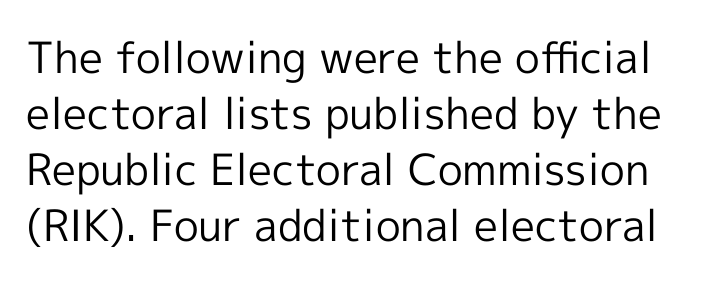
{"serif": "no", "italic": "no", "bold": "no", "weight": "regular", "width": "normal", "x_height": "medium", "monospaced": "no", "underline": "no", "line_spacing": "normal", "line_spacing_ratio": 1.3, "letter_spacing": "normal", "letter_spacing_em": 0.0, "glyph_px": 43}
